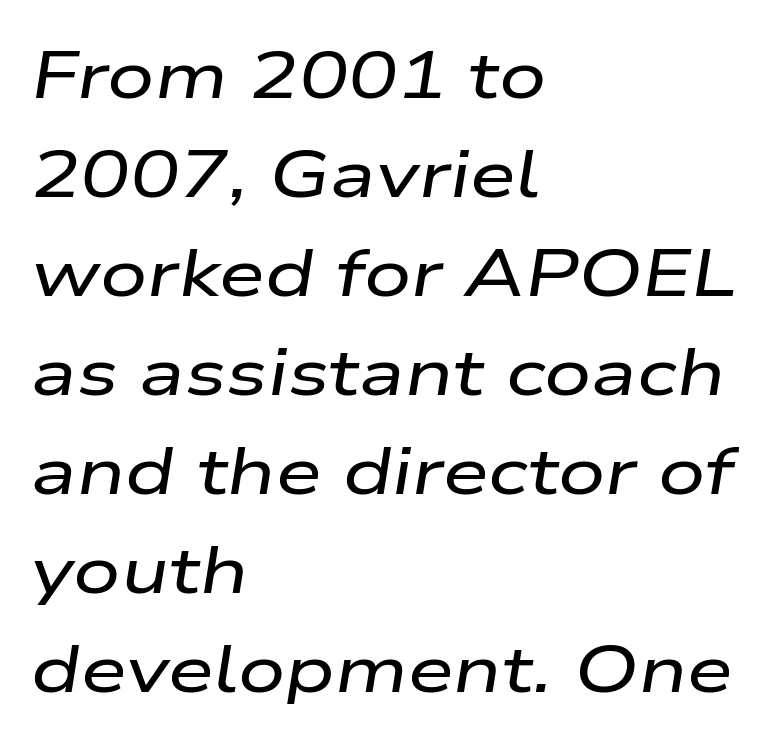
Quick note: interline space is typical. Leftover space on each line is placed entirely after the last word. There is no visible air inserted between adjacent glyphs. This sample has the flowing, uneven cadence of proportional lettering. Rendered with sloped, italic letterforms.
